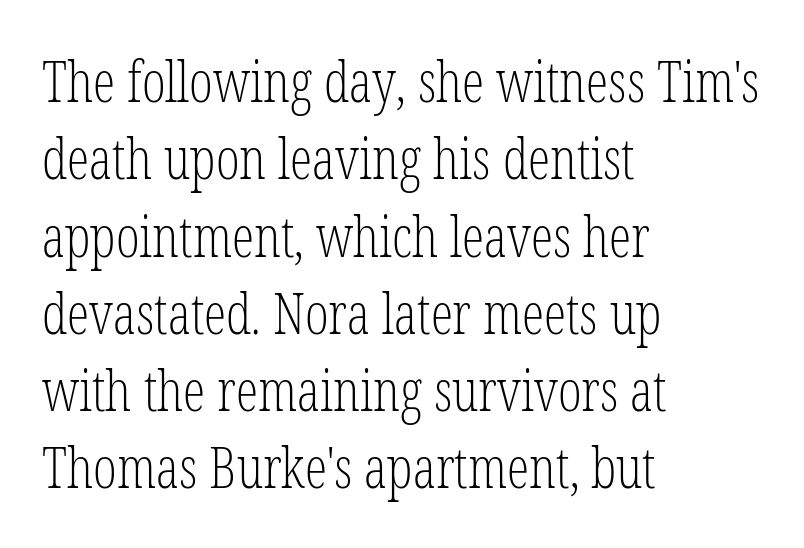
The image shows 56 px light, condensed serif type, upright; set left-aligned, normal line spacing (1.38x), normal letter spacing, not underlined; low stroke contrast and a medium x-height.
